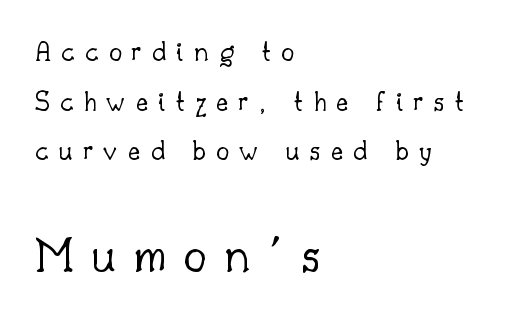
The image shows 51 px light type, upright; set left-aligned, line spacing 1.71x, unusually wide letter spacing (+0.35 em), not underlined; the second (bottom) block is 1.76x larger; low stroke contrast and a small x-height.
